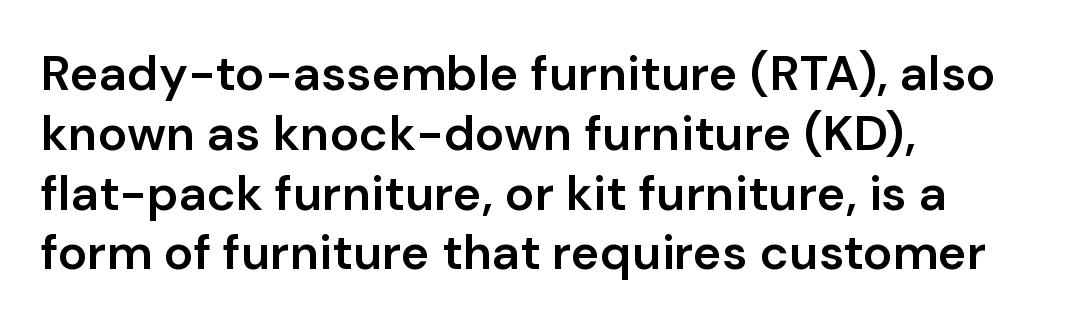
{"serif": "no", "italic": "no", "bold": "semi", "weight": "semibold", "width": "normal", "stroke_contrast": "low", "x_height": "medium", "monospaced": "no", "underline": "no", "align": "left", "line_spacing_ratio": 1.22, "letter_spacing": "normal", "letter_spacing_em": 0.0, "glyph_px": 49}
